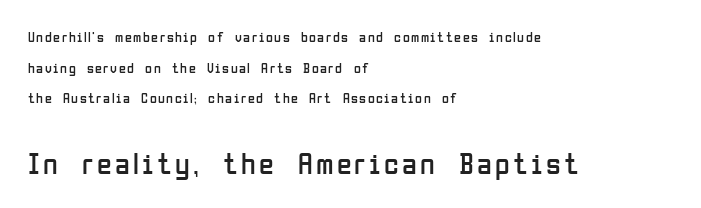
Students, observe: this is what heavily led, spacious text looks like. Unbolded letterforms with no extra heft. Layout note: lines flush left. The zone under the glyphs is completely vacant.
